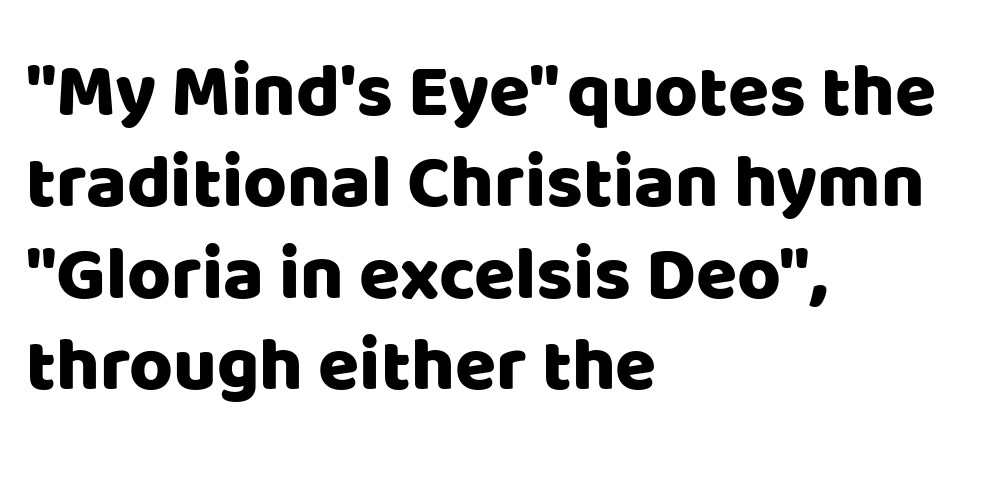
Q: Is the text italic (slanted)? A: No, it is upright.
Q: Is the typeface a serif or a sans-serif typeface? A: Sans-serif.
Q: Is the text underlined? A: No.
Q: How is the paragraph aligned? A: Left-aligned.
Q: Is the spacing between letters normal or unusually wide? A: Normal.
Q: Width (condensed, normal, or wide)? A: Normal.
Q: Stroke contrast? A: Low.
Q: x-height? A: Large.
Q: Monospaced? A: No.
